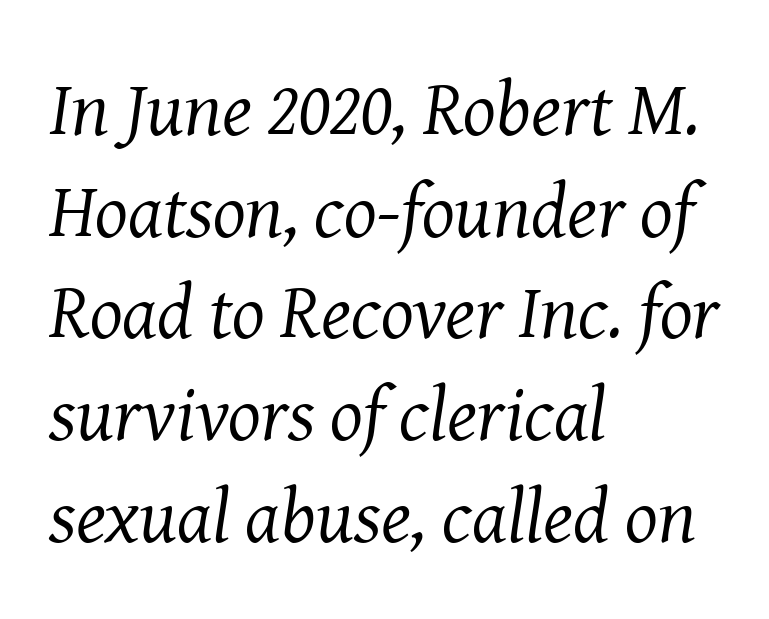
{"serif": "yes", "italic": "yes", "lean": "right", "slant_degrees": 8, "bold": "no", "weight": "regular", "width": "normal", "stroke_contrast": "medium", "x_height": "medium", "monospaced": "no", "underline": "no", "align": "left", "line_spacing": "normal", "line_spacing_ratio": 1.32, "letter_spacing": "normal", "letter_spacing_em": 0.0, "glyph_px": 77}
